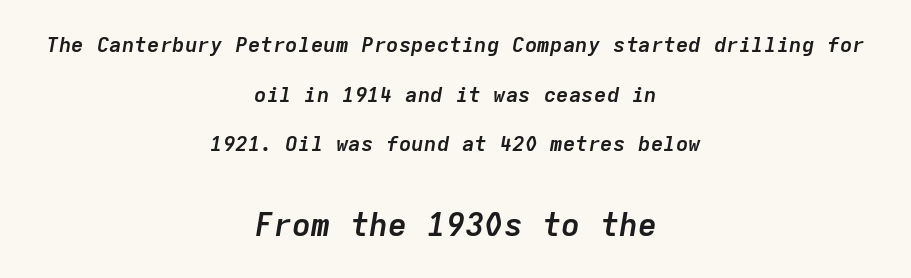
Looks like terminal output: every glyph gets an equal slot. Notice how the stems are inclined rather than vertical — that's the hallmark of italics. The passage shown stacks its lines with a broad gap. Glance below the letters and you will spot only blank space. Summary of weight: heavy, a full bold. Top chunk: small. Bottom chunk: large.
